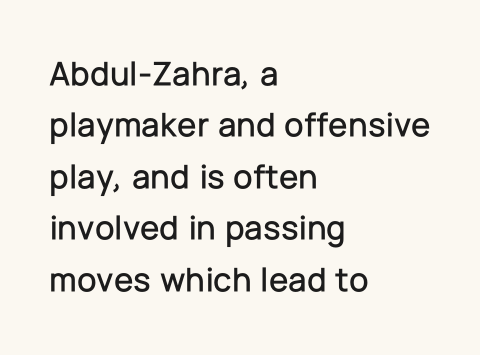
The image shows 35 px sans-serif type, upright; set left-aligned, normal line spacing (1.47x), normal letter spacing, not underlined; low stroke contrast and a medium x-height.
